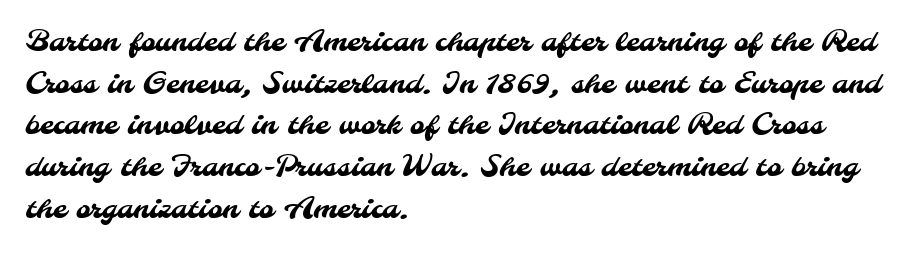
{"serif": "no", "width": "normal", "stroke_contrast": "medium", "x_height": "small", "monospaced": "no", "underline": "no", "align": "left", "line_spacing": "normal", "line_spacing_ratio": 1.49, "letter_spacing": "normal", "letter_spacing_em": 0.0, "glyph_px": 28}
